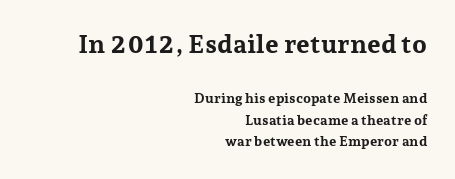
Bold? Absolutely — the strokes are thick and heavy. The specimen reads as upright at a glance. The paragraph has a hard right edge and a soft left edge. A clean baseline with only descenders dipping below it. The block of text has a typical density, with ordinary space between rows.
